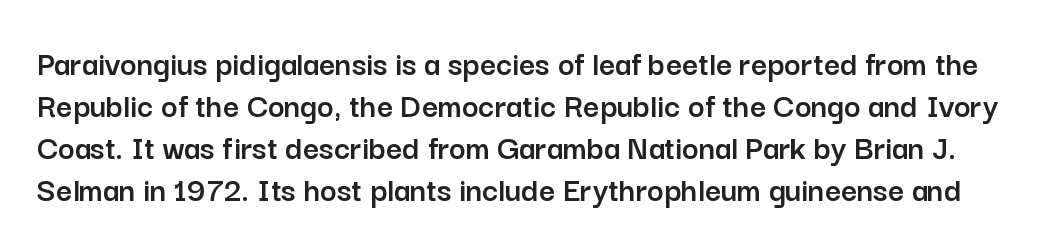
Q: Is the text italic (slanted)? A: No, it is upright.
Q: Is the typeface a serif or a sans-serif typeface? A: Sans-serif.
Q: Is the text underlined? A: No.
Q: Is the spacing between letters normal or unusually wide? A: Normal.
Q: Width (condensed, normal, or wide)? A: Normal.
Q: Stroke contrast? A: Low.
Q: x-height? A: Medium.
Q: Monospaced? A: No.
